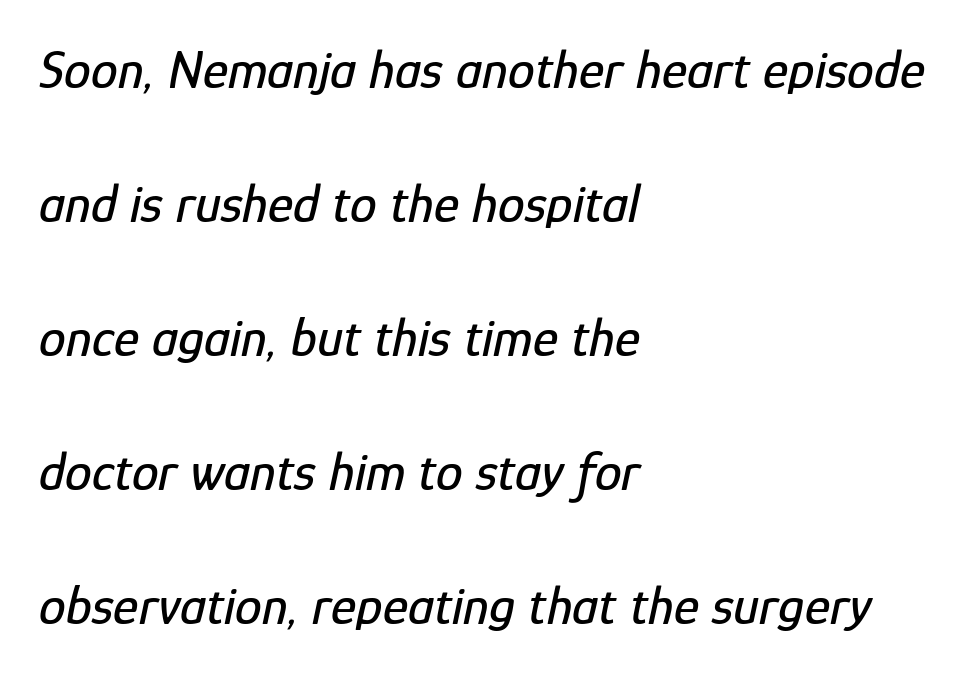
The paragraph has a hard left edge and a soft right edge. The passage shown is typed in a proportional face where columns would drift. Look at the tracking — it's just the regular setting, nothing added. Airy leading. Has an underline been added? It has not. When letters slant like this, we call the style italic.
